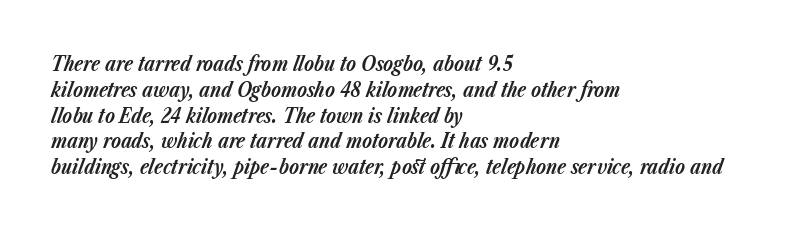
Q: Is the text bold? A: Yes.
Q: Is the text italic (slanted)? A: Yes, it leans right by about 23 degrees.
Q: Is the text underlined? A: No.
Q: How is the paragraph aligned? A: Left-aligned.
Q: Is the spacing between letters normal or unusually wide? A: Normal.
Q: Is the spacing between lines tight, normal or loose? A: Normal.
